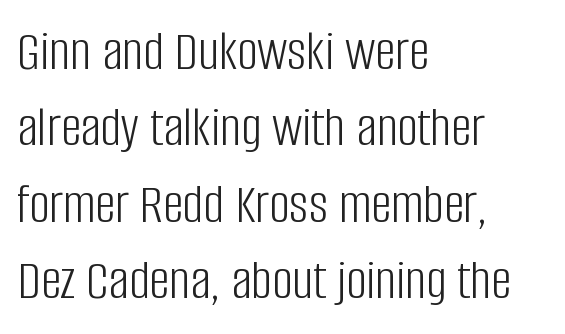
The image shows 57 px light, condensed sans-serif type, upright; set left-aligned, normal line spacing (1.34x), normal letter spacing, not underlined; low stroke contrast and a large x-height.
